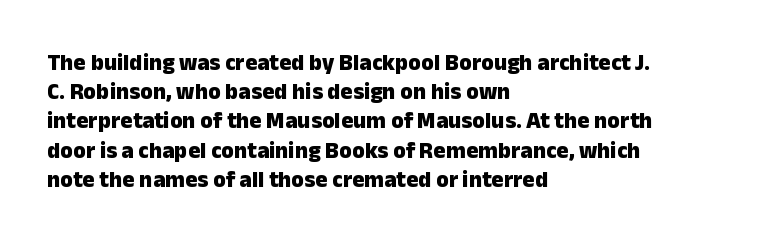
The image shows 23 px bold type, upright; set left-aligned, normal line spacing (1.27x), normal letter spacing, not underlined.
